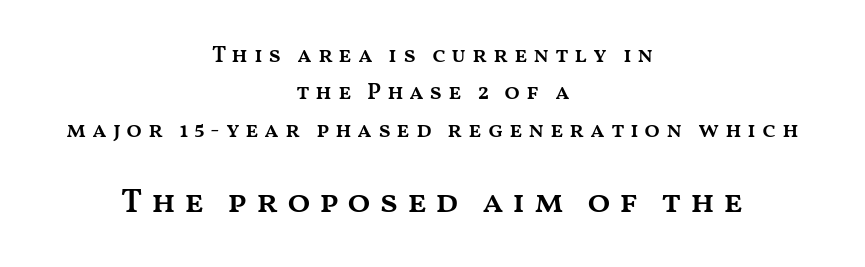
The image shows 34 px semibold, wide type, upright; set centered, normal line spacing (1.62x), unusually wide letter spacing (+0.24 em), not underlined; the second (bottom) block is 1.48x larger; medium stroke contrast and a medium x-height.
